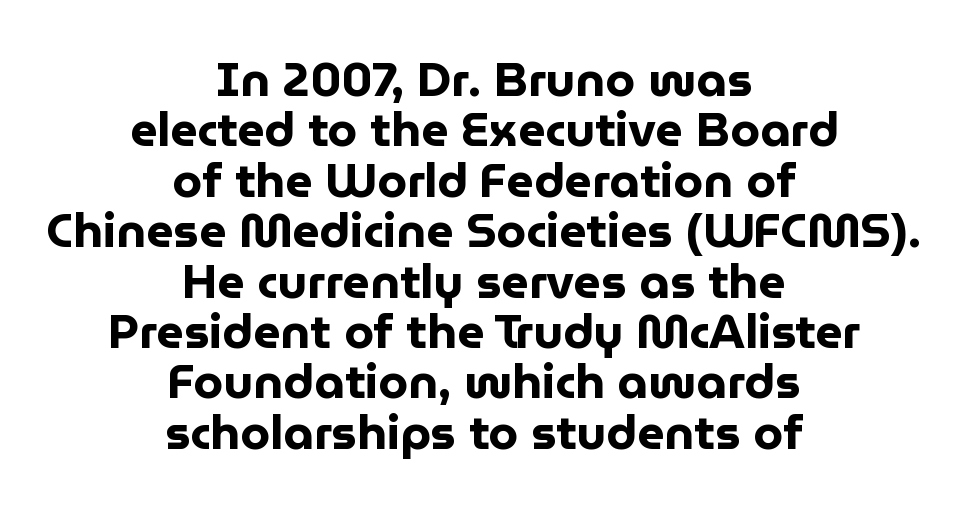
These lines stack symmetrically, like a column narrowing and widening about its center. Caption: bold face, heavy strokes. Upright lettering throughout. You could not count columns in this text — the font is proportionally spaced. One glance says dense: line gaps are narrower than usual. Letters rest on an invisible, unmarked baseline.
